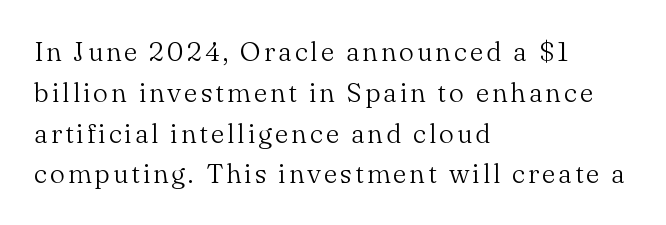
Q: Is the text bold? A: No.
Q: Is the text italic (slanted)? A: No, it is upright.
Q: Is the text underlined? A: No.
Q: How is the paragraph aligned? A: Left-aligned.
Q: Is the spacing between lines tight, normal or loose? A: Normal.
